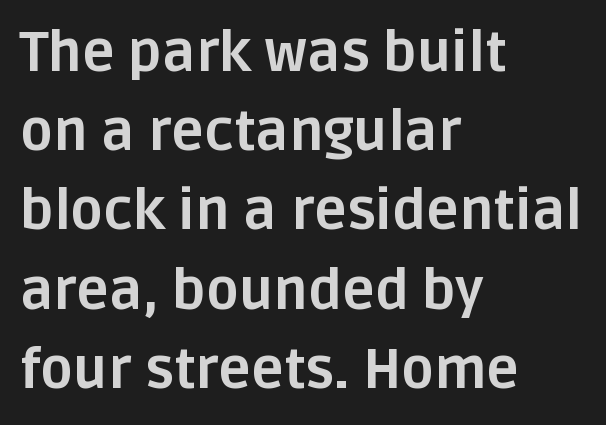
Q: Is the text bold? A: Yes.
Q: Is the text italic (slanted)? A: No, it is upright.
Q: Is the typeface a serif or a sans-serif typeface? A: Sans-serif.
Q: Is the text underlined? A: No.
Q: How is the paragraph aligned? A: Left-aligned.
Q: Is the spacing between letters normal or unusually wide? A: Normal.
Q: Is the spacing between lines tight, normal or loose? A: Normal.
Q: Width (condensed, normal, or wide)? A: Normal.
Q: Stroke contrast? A: Low.
Q: x-height? A: Large.
Q: Monospaced? A: No.
